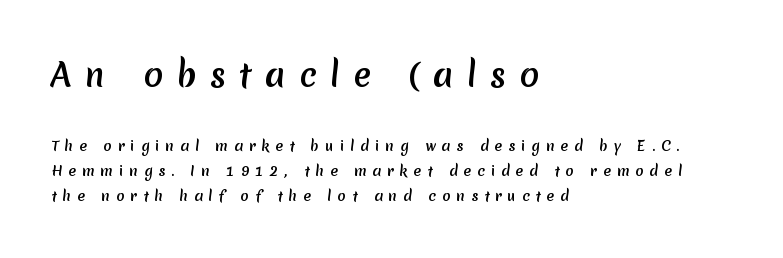
Q: Is the typeface a serif or a sans-serif typeface? A: Sans-serif.
Q: Is the text underlined? A: No.
Q: How is the paragraph aligned? A: Left-aligned.
Q: Is the spacing between letters normal or unusually wide? A: Unusually wide.
Q: Which block of text is set in a larger size, the first (top) or the second (bottom)? A: The first (top) one.
Q: Width (condensed, normal, or wide)? A: Normal.
Q: Stroke contrast? A: Medium.
Q: x-height? A: Medium.
Q: Monospaced? A: No.
